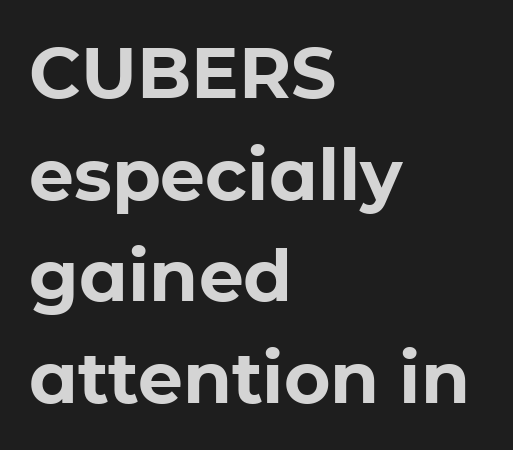
Q: Is the text bold? A: Yes.
Q: Is the text italic (slanted)? A: No, it is upright.
Q: Is the typeface a serif or a sans-serif typeface? A: Sans-serif.
Q: Is the text underlined? A: No.
Q: How is the paragraph aligned? A: Left-aligned.
Q: Is the spacing between letters normal or unusually wide? A: Normal.
Q: Is the spacing between lines tight, normal or loose? A: Normal.
Q: Width (condensed, normal, or wide)? A: Normal.
Q: Stroke contrast? A: Low.
Q: x-height? A: Medium.
Q: Monospaced? A: No.
